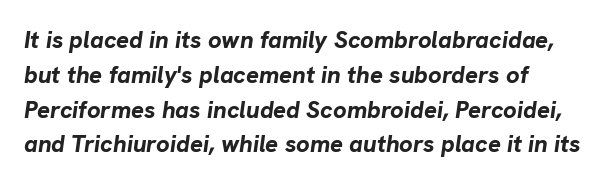
{"italic": "yes", "lean": "right", "slant_degrees": 8, "bold": "yes", "underline": "no", "align": "left", "line_spacing": "normal", "line_spacing_ratio": 1.45, "letter_spacing": "normal", "letter_spacing_em": 0.0, "glyph_px": 24}
